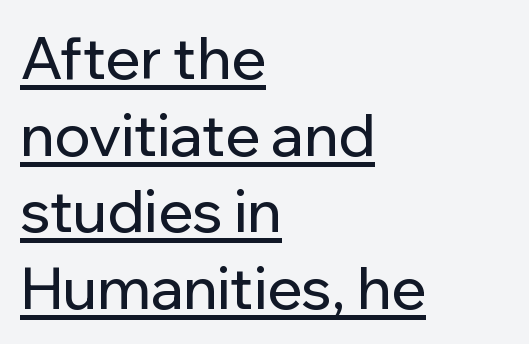
Q: Is the text italic (slanted)? A: No, it is upright.
Q: Is the typeface a serif or a sans-serif typeface? A: Sans-serif.
Q: Is the text underlined? A: Yes.
Q: How is the paragraph aligned? A: Left-aligned.
Q: Is the spacing between letters normal or unusually wide? A: Normal.
Q: Is the spacing between lines tight, normal or loose? A: Normal.
Q: Width (condensed, normal, or wide)? A: Normal.
Q: Stroke contrast? A: Low.
Q: x-height? A: Medium.
Q: Monospaced? A: No.
